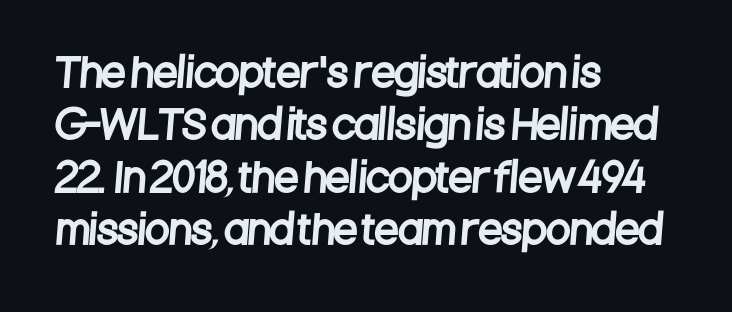
Q: Is the typeface a serif or a sans-serif typeface? A: Sans-serif.
Q: Is the text underlined? A: No.
Q: How is the paragraph aligned? A: Left-aligned.
Q: Is the spacing between letters normal or unusually wide? A: Normal.
Q: Is the spacing between lines tight, normal or loose? A: Normal.
Q: Width (condensed, normal, or wide)? A: Condensed.
Q: Stroke contrast? A: Low.
Q: x-height? A: Large.
Q: Monospaced? A: No.
